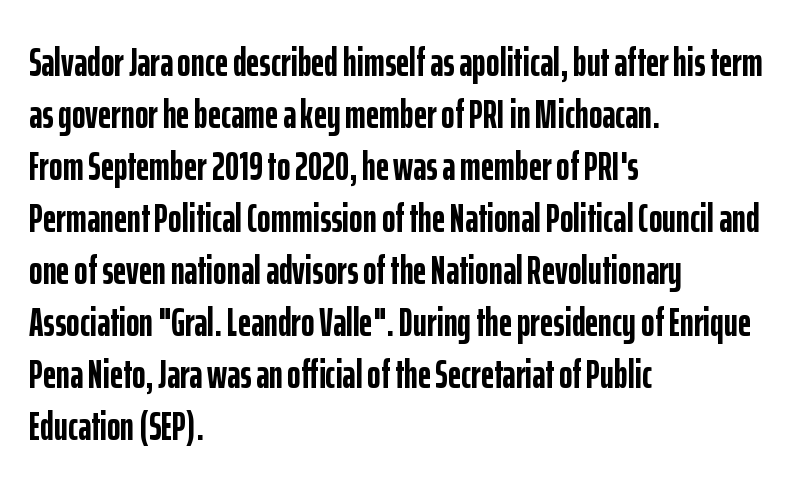
{"serif": "no", "italic": "no", "bold": "yes", "weight": "semibold", "width": "condensed", "stroke_contrast": "low", "x_height": "medium", "monospaced": "no", "underline": "no", "align": "left", "line_spacing": "normal", "line_spacing_ratio": 1.27, "letter_spacing": "normal", "letter_spacing_em": 0.0, "glyph_px": 41}
